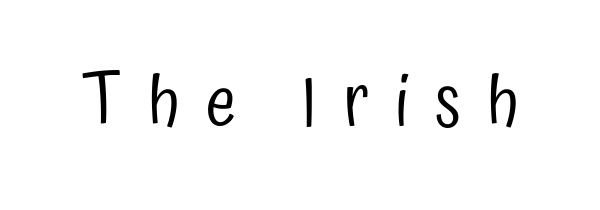
Q: Is the text bold? A: No.
Q: Is the text italic (slanted)? A: No, it is upright.
Q: Is the typeface a serif or a sans-serif typeface? A: Sans-serif.
Q: Is the text underlined? A: No.
Q: Is the spacing between letters normal or unusually wide? A: Unusually wide.
Q: Width (condensed, normal, or wide)? A: Condensed.
Q: Stroke contrast? A: Low.
Q: x-height? A: Medium.
Q: Monospaced? A: No.
